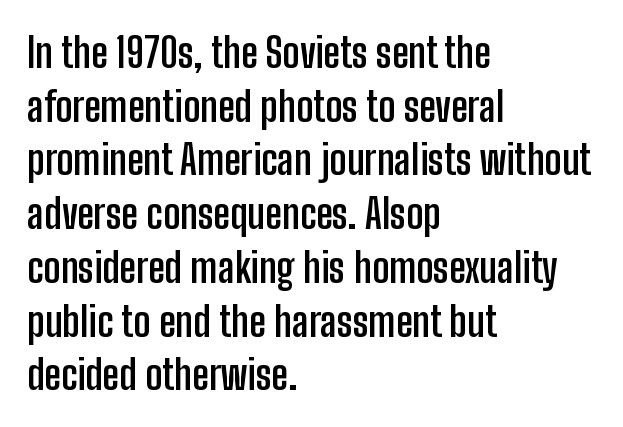
The image shows 41 px semibold, condensed sans-serif type, upright; set left-aligned, normal line spacing (1.31x), normal letter spacing, not underlined; low stroke contrast and a medium x-height.
